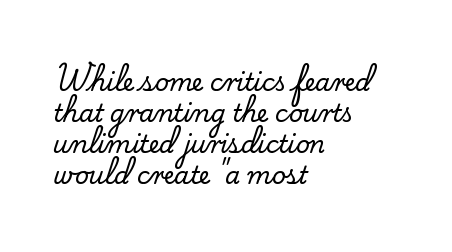
The image shows 24 px text type; set left-aligned, normal line spacing (1.29x), normal letter spacing, not underlined.
